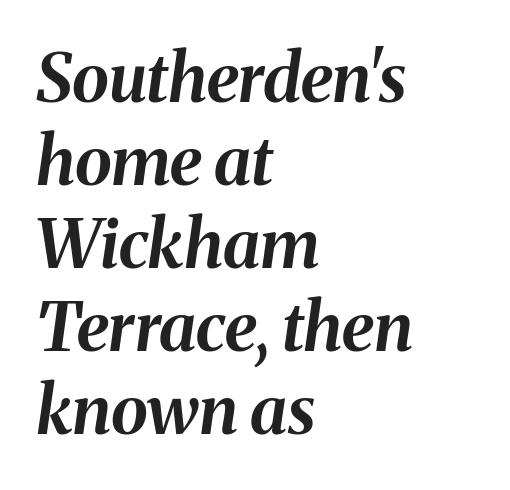
The image shows 67 px bold type, italic (leaning right); set left-aligned, line spacing 1.24x, normal letter spacing, not underlined; medium stroke contrast and a medium x-height.
